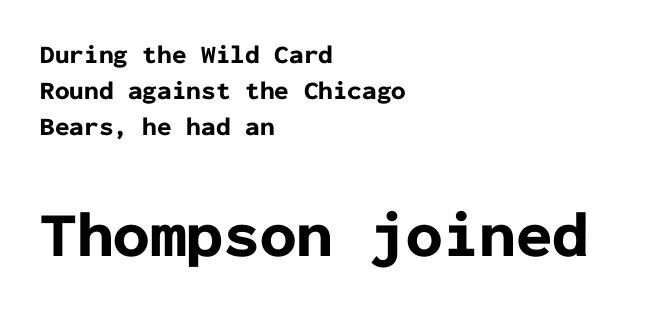
The image shows 65 px bold sans-serif type, upright, monospaced; set left-aligned, normal line spacing (1.38x), normal letter spacing, not underlined; the second (bottom) block is 2.5x larger; low stroke contrast and a medium x-height.
